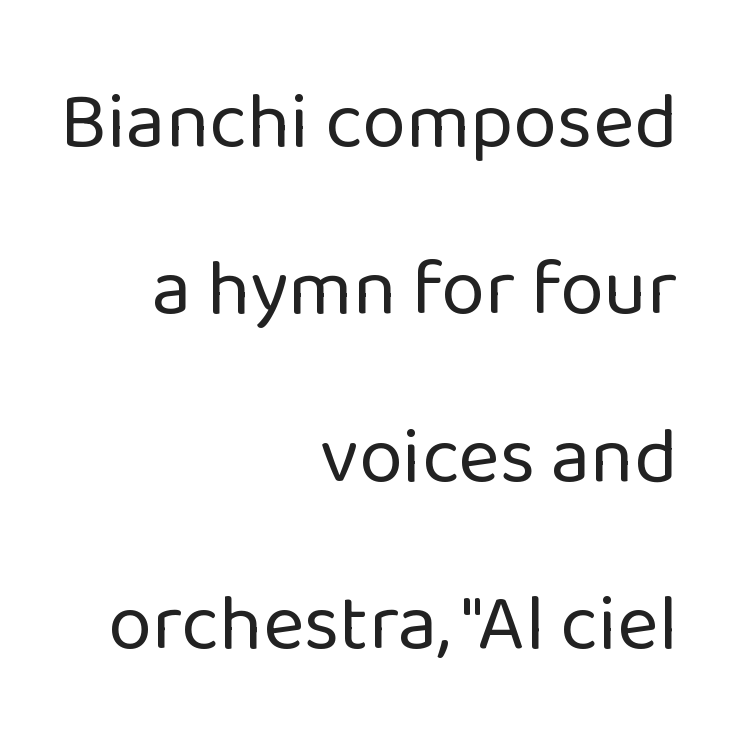
Q: Is the text bold? A: No.
Q: Is the text italic (slanted)? A: No, it is upright.
Q: Is the typeface a serif or a sans-serif typeface? A: Sans-serif.
Q: Is the text underlined? A: No.
Q: How is the paragraph aligned? A: Right-aligned.
Q: Is the spacing between letters normal or unusually wide? A: Normal.
Q: Is the spacing between lines tight, normal or loose? A: Loose.
Q: Width (condensed, normal, or wide)? A: Normal.
Q: Stroke contrast? A: Low.
Q: x-height? A: Medium.
Q: Monospaced? A: No.
